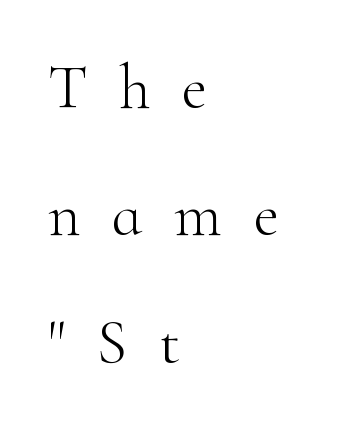
{"serif": "yes", "italic": "no", "bold": "no", "weight": "light", "width": "normal", "stroke_contrast": "high", "x_height": "small", "monospaced": "no", "underline": "no", "align": "left", "line_spacing": "loose", "line_spacing_ratio": 2.02, "letter_spacing": "wide", "letter_spacing_em": 0.5, "glyph_px": 63}
